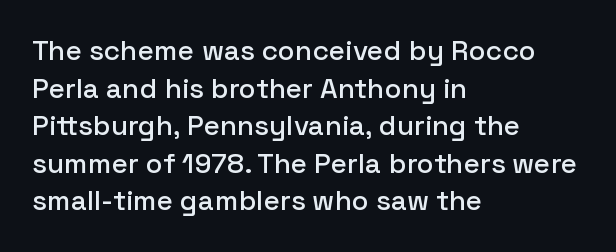
Q: Is the text italic (slanted)? A: No, it is upright.
Q: Is the typeface a serif or a sans-serif typeface? A: Sans-serif.
Q: Is the text underlined? A: No.
Q: How is the paragraph aligned? A: Left-aligned.
Q: Is the spacing between letters normal or unusually wide? A: Normal.
Q: Is the spacing between lines tight, normal or loose? A: Normal.
Q: Width (condensed, normal, or wide)? A: Normal.
Q: Stroke contrast? A: Low.
Q: x-height? A: Medium.
Q: Monospaced? A: No.
